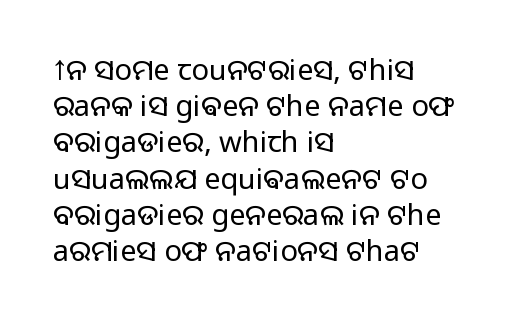
The space beneath each line is pristine and unruled. Between one letter and the next there's only the usual sliver of space. Casual observation: everything's shoved over to the left. Each new line begins a customary step beneath the previous one.
